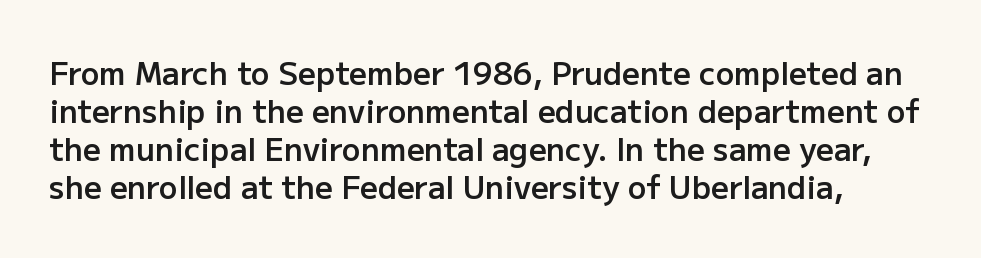
Which margin do the lines hug? The left one — the right edge is uneven. The glyphs in this specimen are sans serif. Just letters on the line, the space beneath them empty. Tall strokes in this sample are plumb rather than angled.
